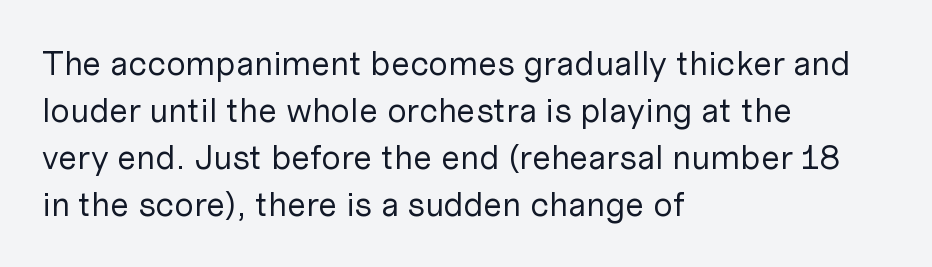
The image shows 34 px regular-weight sans-serif type, upright; set left-aligned, normal line spacing (1.38x), normal letter spacing, not underlined; low stroke contrast and a medium x-height.
